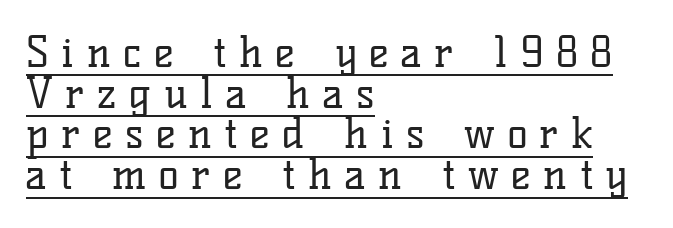
The image shows 42 px regular-weight serif type, upright; set left-aligned, tight line spacing (0.97x), unusually wide letter spacing (+0.3 em), underlined; low stroke contrast and a medium x-height.
